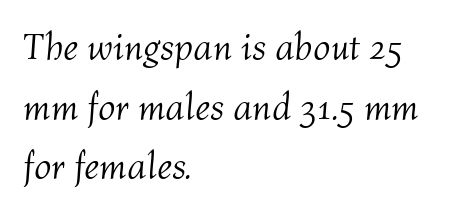
The image shows 38 px light type, italic (leaning right); set left-aligned, normal line spacing (1.57x), normal letter spacing, not underlined; medium stroke contrast and a medium x-height.
